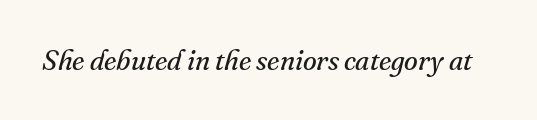
{"serif": "yes", "italic": "yes", "lean": "right", "slant_degrees": 16, "bold": "no", "weight": "regular", "width": "normal", "stroke_contrast": "medium", "x_height": "small", "monospaced": "no", "underline": "no", "letter_spacing": "normal", "letter_spacing_em": 0.0, "glyph_px": 28}
